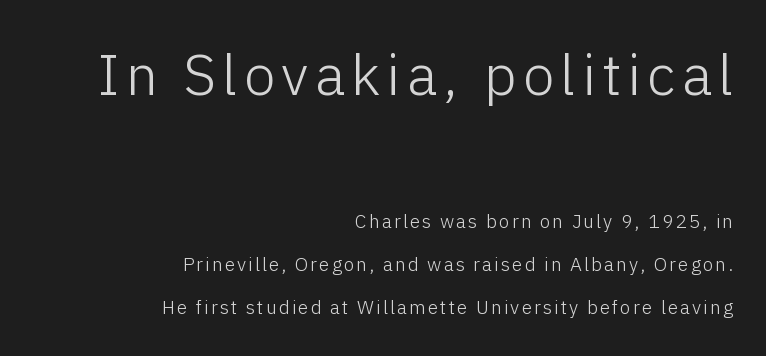
{"serif": "no", "italic": "no", "bold": "no", "weight": "light", "width": "normal", "stroke_contrast": "low", "x_height": "medium", "monospaced": "no", "underline": "no", "align": "right", "line_spacing": "loose", "line_spacing_ratio": 2.26, "larger_block": "first", "size_ratio": 3.0, "glyph_px": 57}
